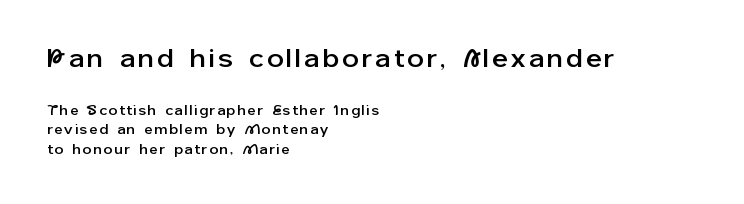
The image shows 26 px text type, upright; set left-aligned, normal line spacing (1.39x), not underlined; the first (top) block is 1.86x larger.
